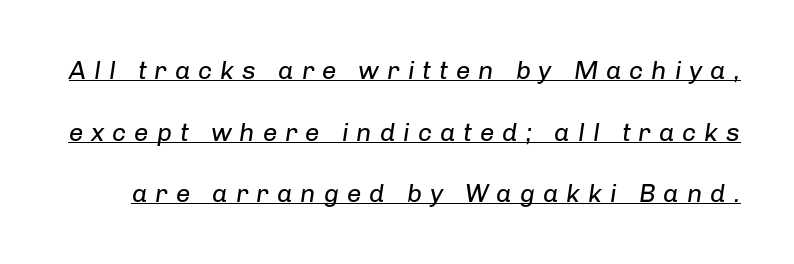
The image shows 26 px text type, italic (leaning right); set loose line spacing (2.37x), unusually wide letter spacing (+0.3 em), underlined.
